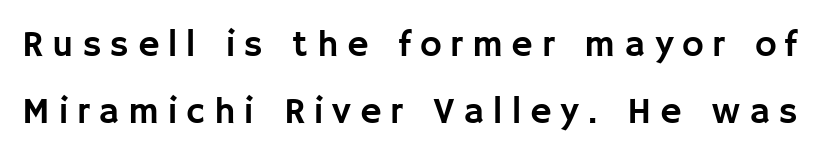
{"serif": "no", "italic": "no", "width": "normal", "stroke_contrast": "low", "x_height": "large", "monospaced": "no", "underline": "no", "line_spacing_ratio": 1.81, "letter_spacing": "wide", "letter_spacing_em": 0.24, "glyph_px": 37}
